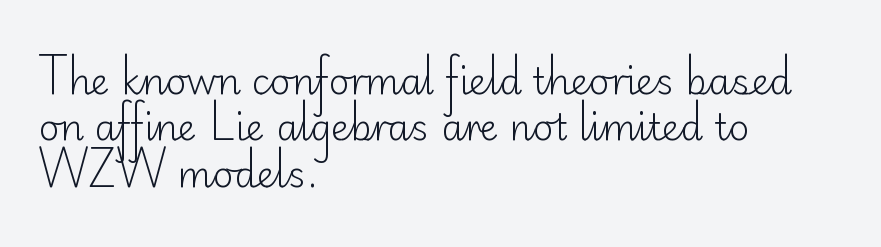
Typeset ragged right — the left edge is the straight one. The face used here is a sans, in the tradition of grotesques and geometrics. Underlining? Definitely not there. Does extra space separate the letters? No, they use regular spacing. Regular leading. Do the letters lean? They stand straight.
